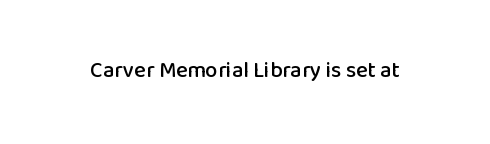
Q: Is the text italic (slanted)? A: No, it is upright.
Q: Is the text underlined? A: No.
Q: Is the spacing between letters normal or unusually wide? A: Normal.
